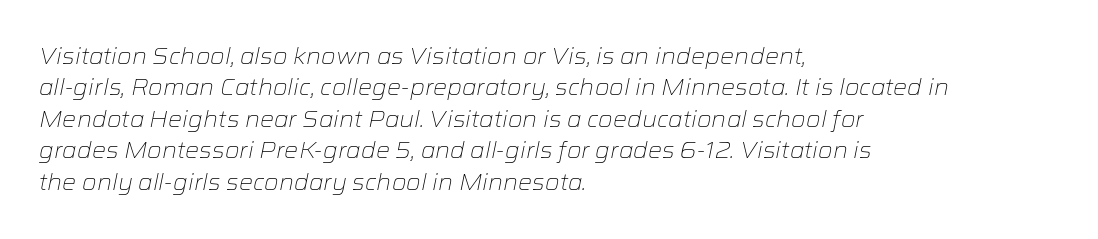
{"italic": "yes", "lean": "right", "slant_degrees": 12, "bold": "no", "underline": "no", "align": "left", "line_spacing": "normal", "line_spacing_ratio": 1.43, "letter_spacing": "normal", "letter_spacing_em": 0.0, "glyph_px": 22}
